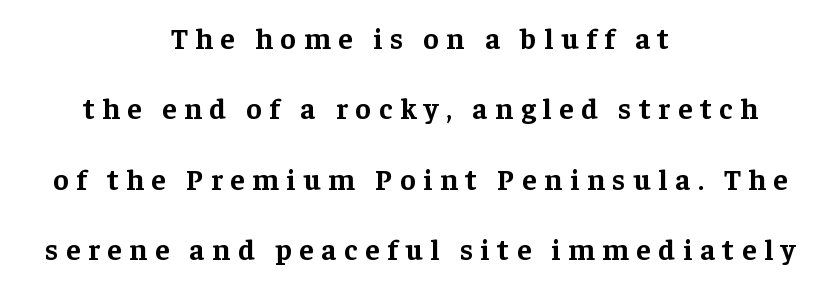
Q: Is the text bold? A: Yes.
Q: Is the text italic (slanted)? A: No, it is upright.
Q: Is the typeface a serif or a sans-serif typeface? A: Serif.
Q: Is the text underlined? A: No.
Q: How is the paragraph aligned? A: Centered.
Q: Is the spacing between letters normal or unusually wide? A: Unusually wide.
Q: Is the spacing between lines tight, normal or loose? A: Loose.
Q: Width (condensed, normal, or wide)? A: Normal.
Q: Stroke contrast? A: Low.
Q: x-height? A: Medium.
Q: Monospaced? A: No.
